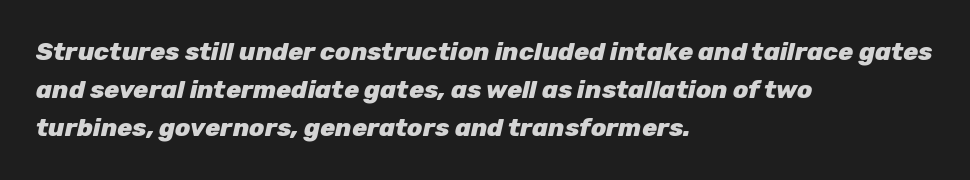
{"italic": "yes", "lean": "right", "slant_degrees": 12, "bold": "yes", "underline": "no", "align": "left", "line_spacing": "normal", "line_spacing_ratio": 1.53, "letter_spacing": "normal", "letter_spacing_em": 0.0, "glyph_px": 25}
